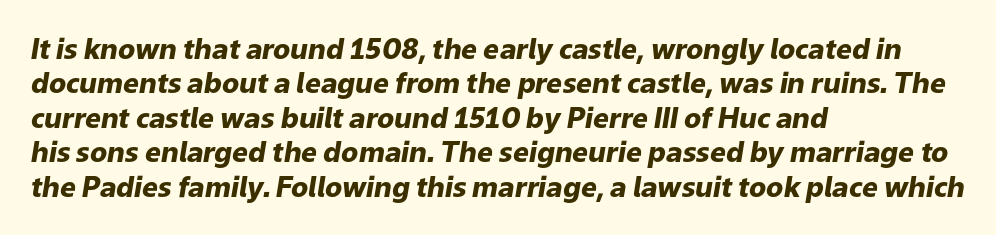
{"italic": "yes", "lean": "right", "slant_degrees": 9, "bold": "yes", "weight": "heavy", "width": "normal", "stroke_contrast": "low", "x_height": "medium", "monospaced": "no", "underline": "no", "align": "left", "line_spacing_ratio": 1.23, "letter_spacing": "normal", "letter_spacing_em": 0.0, "glyph_px": 28}
